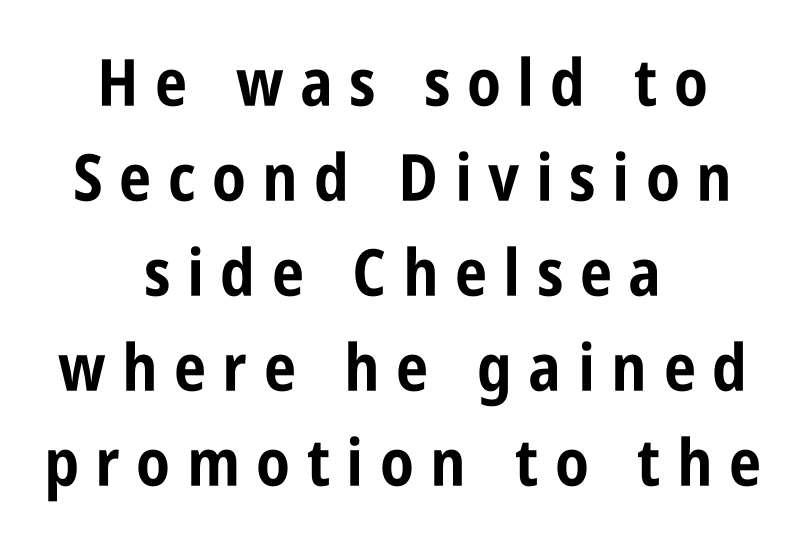
{"serif": "no", "italic": "no", "bold": "yes", "weight": "bold", "width": "condensed", "stroke_contrast": "low", "x_height": "large", "monospaced": "no", "underline": "no", "align": "center", "line_spacing": "normal", "line_spacing_ratio": 1.46, "letter_spacing": "wide", "letter_spacing_em": 0.25, "glyph_px": 65}
